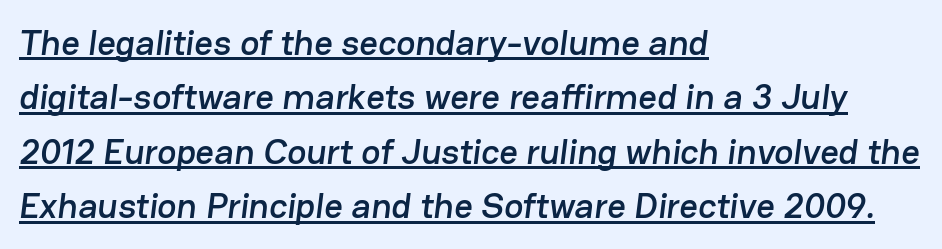
Here the designer chose a conventional face with non-uniform glyph widths. Like a heading marked for emphasis, these lines bear an underscore. What stands out about the letter spacing? Nothing — it is the standard amount. Layout note: lines flush left.
